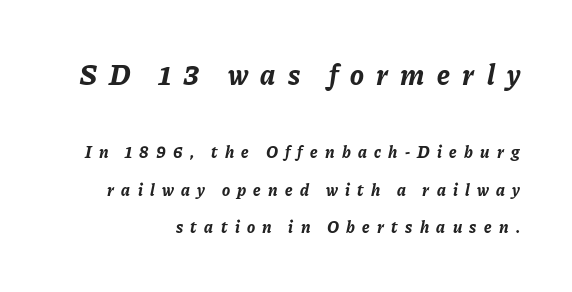
The image shows 29 px bold type, italic (leaning right); set right-aligned, loose line spacing (2.21x), unusually wide letter spacing (+0.43 em), not underlined; the first (top) block is 1.71x larger; low stroke contrast and a medium x-height.
